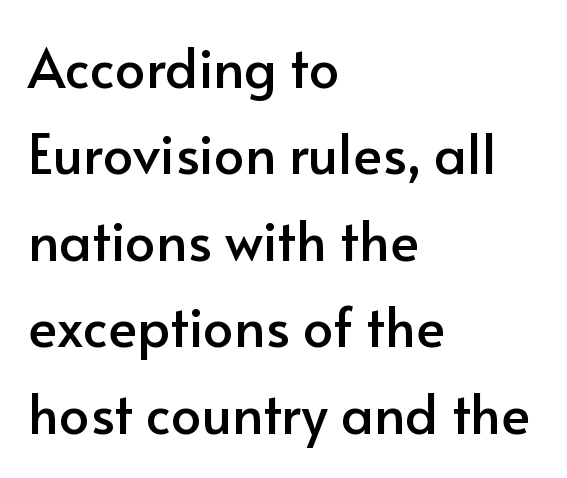
The image shows 54 px sans-serif type, upright; set left-aligned, normal line spacing (1.6x), normal letter spacing, not underlined; low stroke contrast and a small x-height.
